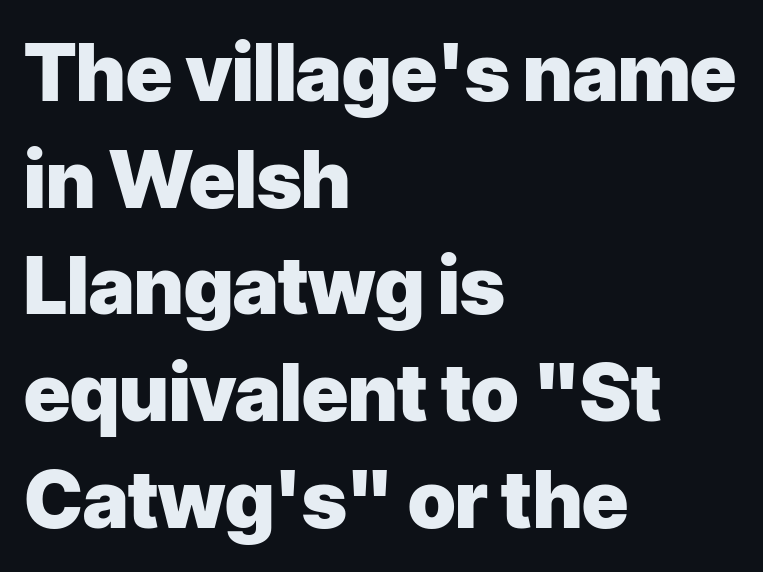
Q: Is the text bold? A: Yes.
Q: Is the text italic (slanted)? A: No, it is upright.
Q: Is the typeface a serif or a sans-serif typeface? A: Sans-serif.
Q: Is the text underlined? A: No.
Q: How is the paragraph aligned? A: Left-aligned.
Q: Is the spacing between letters normal or unusually wide? A: Normal.
Q: Is the spacing between lines tight, normal or loose? A: Normal.
Q: Width (condensed, normal, or wide)? A: Normal.
Q: Stroke contrast? A: Low.
Q: x-height? A: Medium.
Q: Monospaced? A: No.
